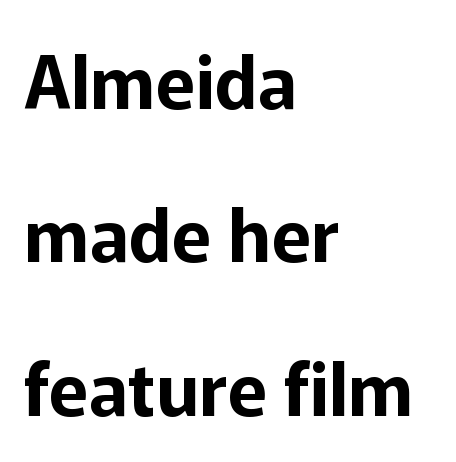
These lines are composed in type without serifs. Here the glyphs are tracked normally, forming tight word shapes. The baseline area is clear. Is this a fixed-width face? No — the glyphs have proportional, varying widths. The space between consecutive lines is lavish. These lines stack with their left ends in a neat column.
